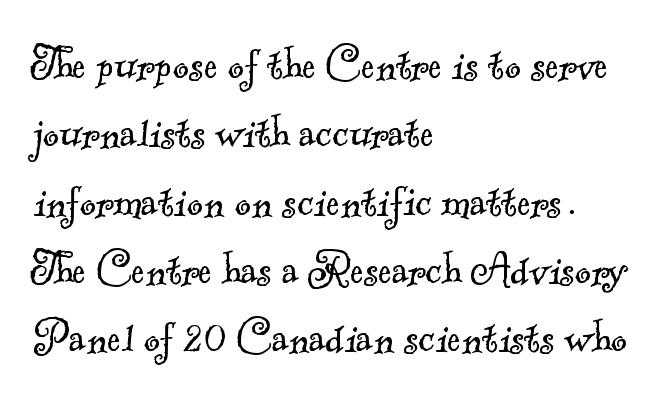
Q: Is the text bold? A: No.
Q: Is the typeface a serif or a sans-serif typeface? A: Serif.
Q: Is the text underlined? A: No.
Q: How is the paragraph aligned? A: Left-aligned.
Q: Is the spacing between letters normal or unusually wide? A: Normal.
Q: Is the spacing between lines tight, normal or loose? A: Normal.
Q: Width (condensed, normal, or wide)? A: Normal.
Q: x-height? A: Small.
Q: Monospaced? A: No.
